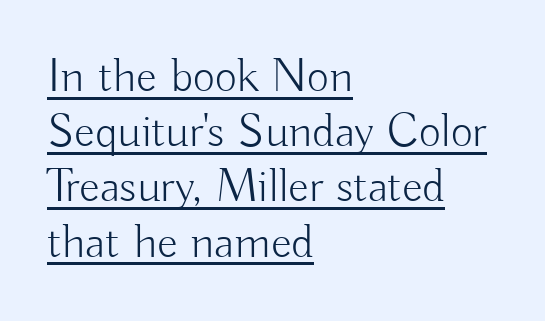
The image shows 48 px light sans-serif type, upright; set left-aligned, tight line spacing (1.15x), normal letter spacing, underlined; low stroke contrast and a small x-height.
